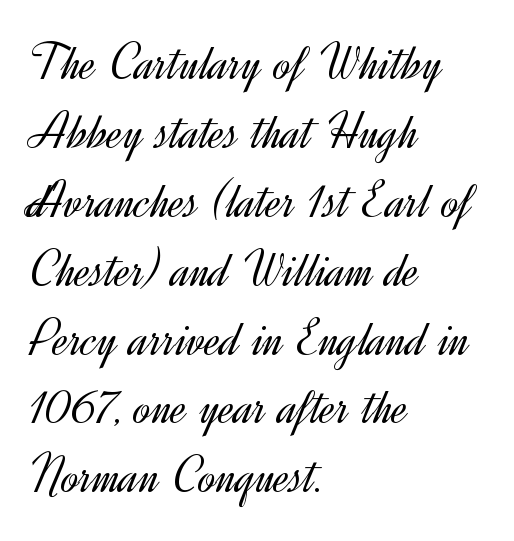
{"serif": "no", "bold": "no", "weight": "light", "width": "normal", "x_height": "small", "monospaced": "no", "underline": "no", "align": "left", "line_spacing": "normal", "line_spacing_ratio": 1.3, "letter_spacing": "normal", "letter_spacing_em": 0.0, "glyph_px": 53}
